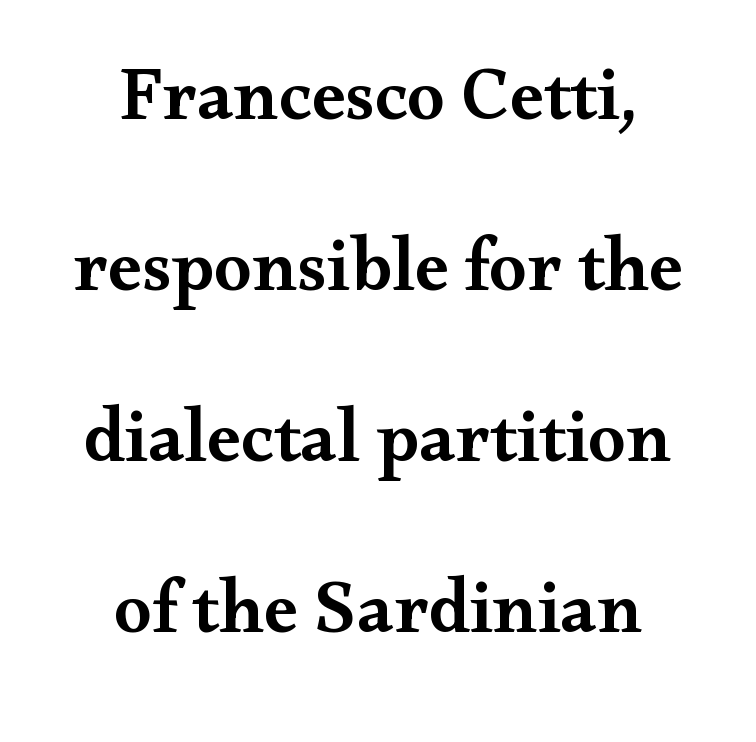
Baseline-to-baseline distance is far greater than the letter height. How heavy is the stroke? Medium-heavy — a semibold, shy of bold. The paragraph has two soft edges and a firm central axis. The glyphs are unaccompanied by any horizontal stroke below them. Is this a sans? No — the strokes have serifs. You can tell it's not italic because the verticals are truly vertical.
